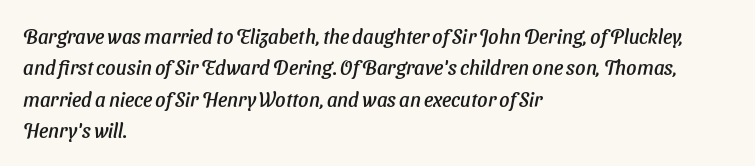
{"underline": "no", "align": "left", "line_spacing": "normal", "line_spacing_ratio": 1.57, "letter_spacing": "normal", "letter_spacing_em": 0.0, "glyph_px": 20}
